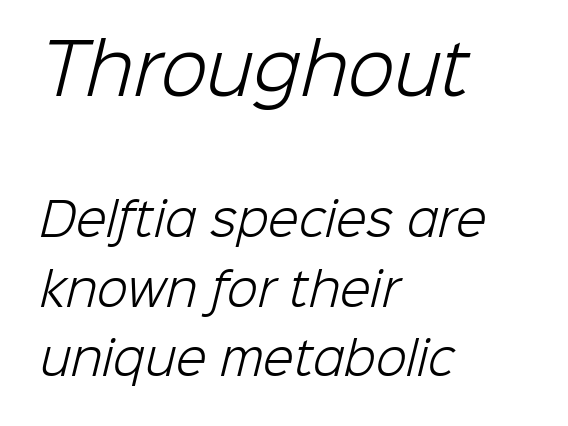
The gap between lines stays unmarked. Scale decreases going downward across the two blocks. Nobody touched the tracking dial on this one. All the whitespace from short lines collects on the right.
